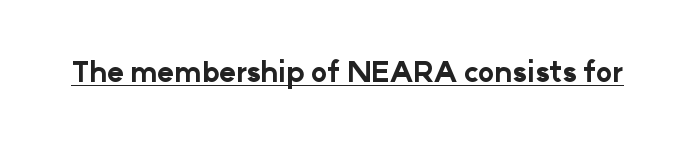
Q: Is the text bold? A: Yes.
Q: Is the text italic (slanted)? A: No, it is upright.
Q: Is the typeface a serif or a sans-serif typeface? A: Sans-serif.
Q: Is the text underlined? A: Yes.
Q: Is the spacing between letters normal or unusually wide? A: Normal.
Q: Width (condensed, normal, or wide)? A: Normal.
Q: Stroke contrast? A: Low.
Q: x-height? A: Medium.
Q: Monospaced? A: No.
